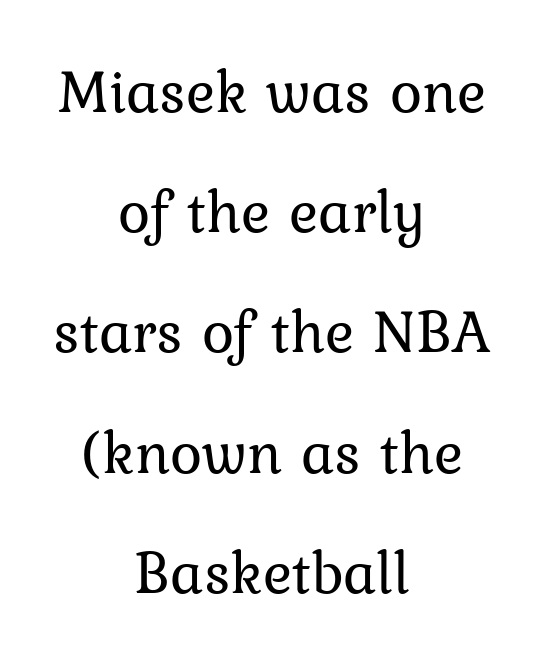
{"serif": "yes", "italic": "no", "bold": "no", "weight": "regular", "width": "normal", "stroke_contrast": "low", "x_height": "medium", "monospaced": "no", "underline": "no", "align": "center", "line_spacing": "loose", "line_spacing_ratio": 1.97, "letter_spacing": "normal", "letter_spacing_em": 0.0, "glyph_px": 61}
